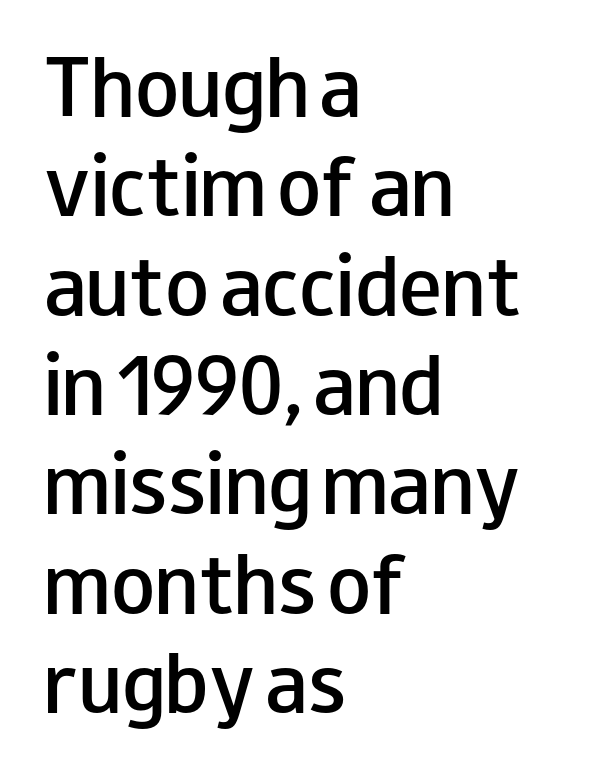
The text block is weighted toward the left margin, trailing off unevenly rightward. A typesetter would label this face a sans. The face used here is proportionally spaced, like ordinary book or web type. Students, note that the glyphs here touch the page at normal intervals.
